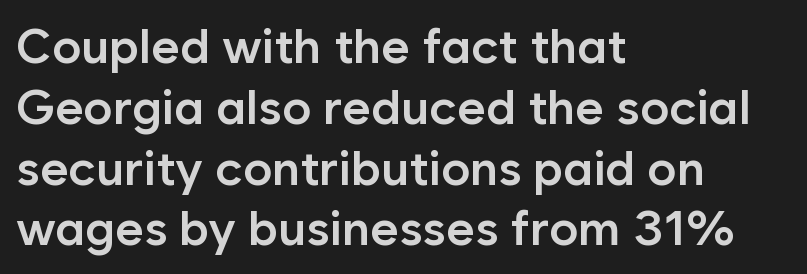
Each glyph is drawn with semibold strokes, heavier than normal yet not fully bold. Left-aligned paragraph, ragged on the right. Looks like regular typesetting: each glyph gets only the width it needs. Type without underlining. These lines are composed in type without serifs.
